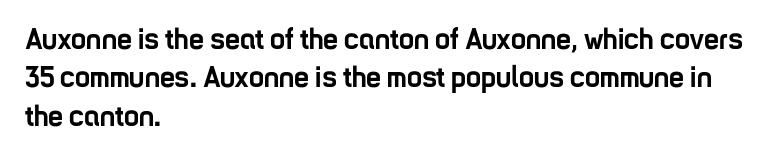
Q: Is the text bold? A: Yes.
Q: Is the text italic (slanted)? A: No, it is upright.
Q: Is the typeface a serif or a sans-serif typeface? A: Sans-serif.
Q: Is the text underlined? A: No.
Q: How is the paragraph aligned? A: Left-aligned.
Q: Is the spacing between letters normal or unusually wide? A: Normal.
Q: Is the spacing between lines tight, normal or loose? A: Normal.
Q: Width (condensed, normal, or wide)? A: Condensed.
Q: Stroke contrast? A: Low.
Q: x-height? A: Medium.
Q: Monospaced? A: No.
